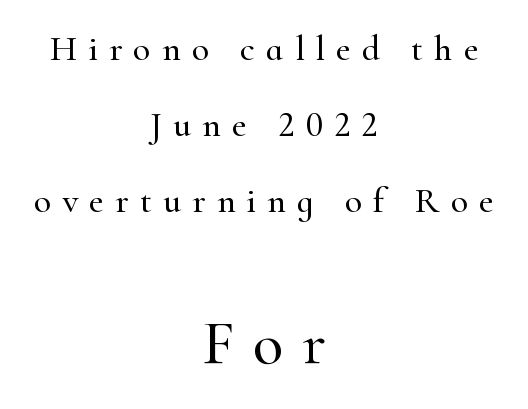
Q: Is the text italic (slanted)? A: No, it is upright.
Q: Is the typeface a serif or a sans-serif typeface? A: Serif.
Q: Is the text underlined? A: No.
Q: How is the paragraph aligned? A: Centered.
Q: Is the spacing between letters normal or unusually wide? A: Unusually wide.
Q: Is the spacing between lines tight, normal or loose? A: Loose.
Q: Which block of text is set in a larger size, the first (top) or the second (bottom)? A: The second (bottom) one.
Q: Width (condensed, normal, or wide)? A: Normal.
Q: Stroke contrast? A: High.
Q: x-height? A: Small.
Q: Monospaced? A: No.
